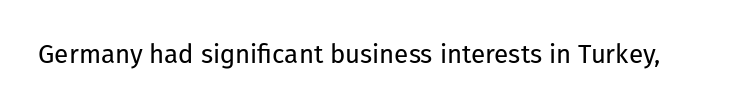
A roman cut, with each character standing at attention. Decoration check: the copy has no underline. The gaps between neighbouring characters are ordinary and unremarkable. Bold? No — there's no thickening of the strokes.
